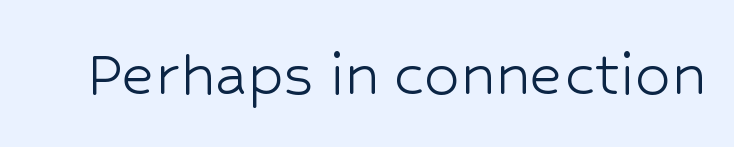
Tall strokes in this sample are plumb rather than angled. Standard letterfit; no display-style spreading of the glyphs. This sample has the flowing, uneven cadence of proportional lettering. Words float on clear page, feet unadorned. Nothing heavy about these letters — not bold at all. Check where the strokes stop: nothing finishes them off — pure sans.
